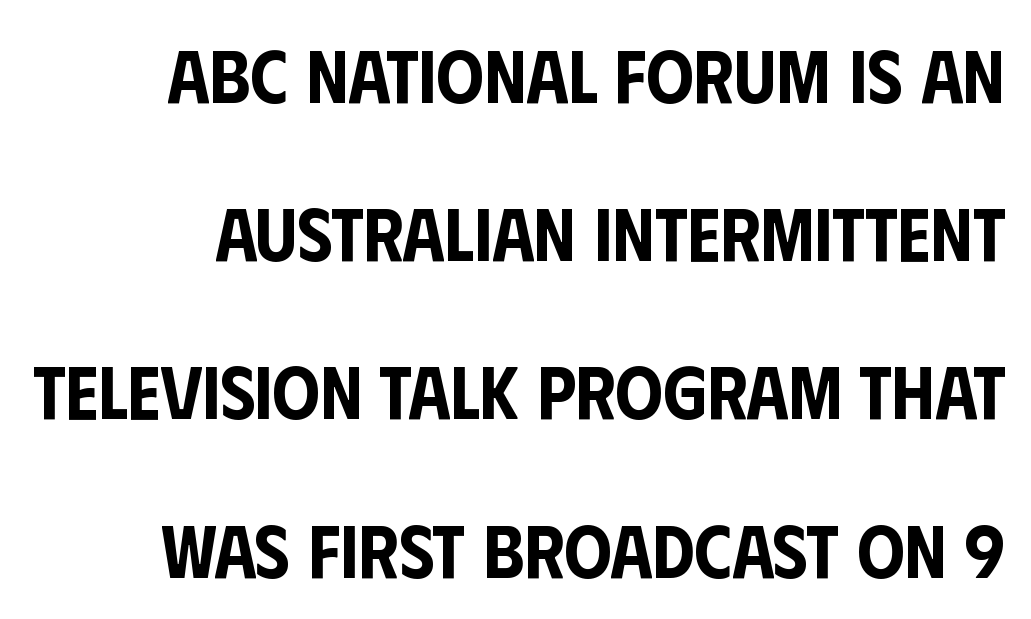
{"serif": "no", "italic": "no", "width": "condensed", "stroke_contrast": "low", "x_height": "large", "monospaced": "no", "underline": "no", "line_spacing": "loose", "line_spacing_ratio": 2.11, "letter_spacing": "normal", "letter_spacing_em": 0.0, "glyph_px": 75}
